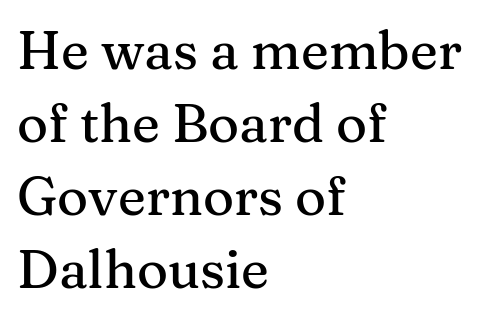
{"serif": "yes", "italic": "no", "width": "normal", "stroke_contrast": "medium", "x_height": "medium", "monospaced": "no", "underline": "no", "align": "left", "line_spacing": "normal", "line_spacing_ratio": 1.38, "letter_spacing": "normal", "letter_spacing_em": 0.0, "glyph_px": 53}
